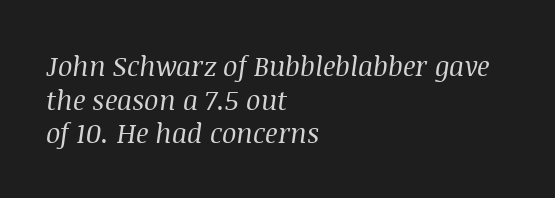
{"italic": "yes", "lean": "right", "slant_degrees": 8, "bold": "no", "underline": "no", "align": "left", "line_spacing": "normal", "line_spacing_ratio": 1.25, "letter_spacing": "normal", "letter_spacing_em": 0.0, "glyph_px": 27}
